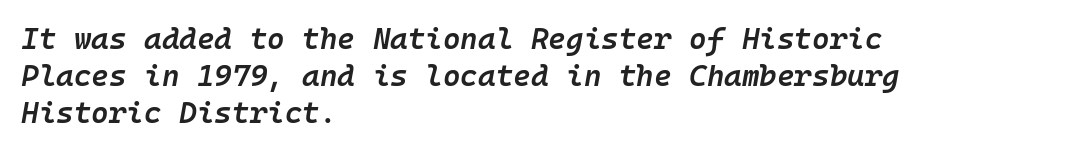
{"italic": "yes", "lean": "right", "slant_degrees": 10, "bold": "semi", "weight": "semibold", "width": "normal", "stroke_contrast": "low", "x_height": "medium", "monospaced": "yes", "underline": "no", "align": "left", "line_spacing_ratio": 1.24, "letter_spacing": "normal", "letter_spacing_em": 0.0, "glyph_px": 30}
